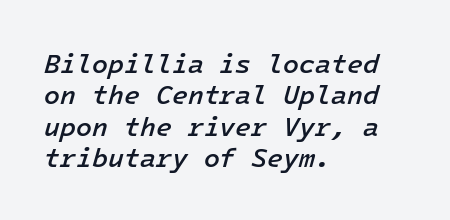
{"italic": "yes", "lean": "right", "slant_degrees": 16, "bold": "semi", "underline": "no", "align": "left", "line_spacing_ratio": 1.21, "letter_spacing": "normal", "letter_spacing_em": 0.0, "glyph_px": 26}
